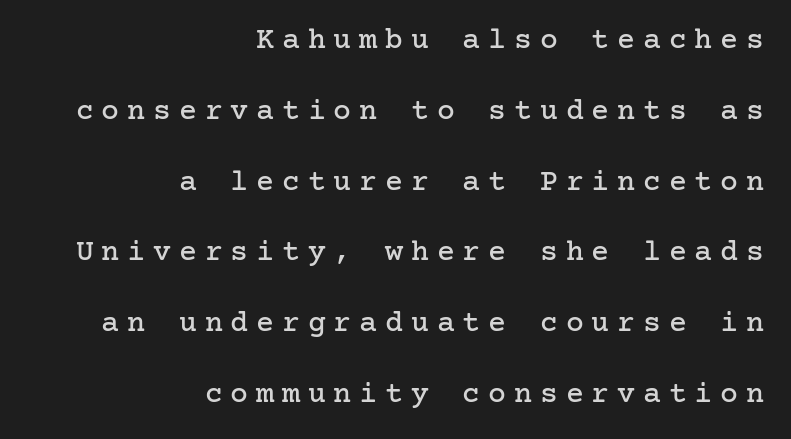
Upright lettering throughout. There is plenty of visible air inserted between adjacent glyphs. Summary of vertical rhythm: relaxed, with wide interline spacing. Does the copy run flush right? Yes — the right margin is perfectly even. Letterform terminals end in serifs throughout the passage. Letters rest on an invisible, unmarked baseline.
